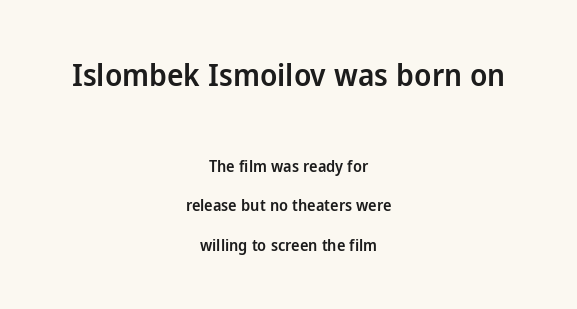
Q: Is the text bold? A: Semi-bold.
Q: Is the text italic (slanted)? A: No, it is upright.
Q: Is the typeface a serif or a sans-serif typeface? A: Sans-serif.
Q: Is the text underlined? A: No.
Q: How is the paragraph aligned? A: Centered.
Q: Is the spacing between letters normal or unusually wide? A: Normal.
Q: Is the spacing between lines tight, normal or loose? A: Loose.
Q: Which block of text is set in a larger size, the first (top) or the second (bottom)? A: The first (top) one.
Q: Width (condensed, normal, or wide)? A: Normal.
Q: Stroke contrast? A: Low.
Q: x-height? A: Medium.
Q: Monospaced? A: No.
